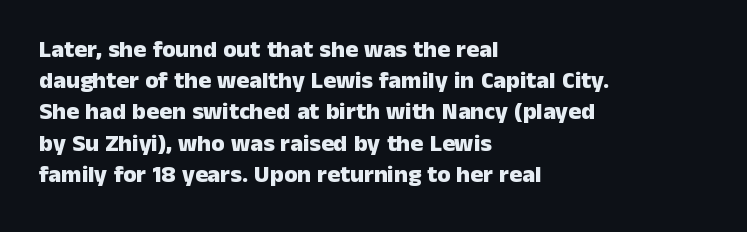
Every letter is thick-stroked: bold, no question. Line starts are locked; line ends wander. What's the leading like? Ordinary, nothing unusual. Glance below the letters and you will spot only blank space.
